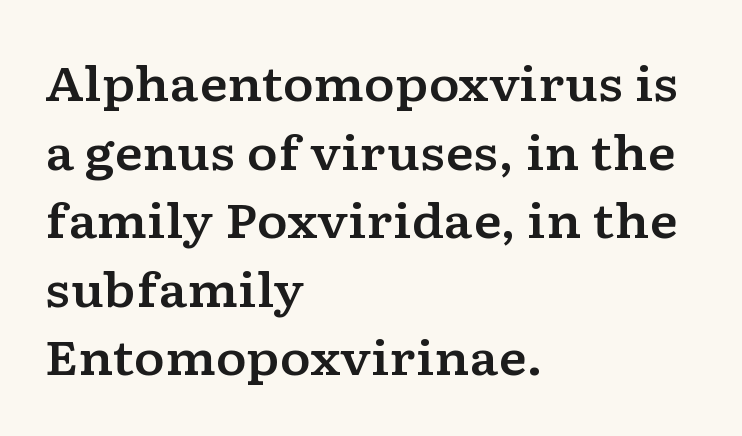
{"serif": "yes", "italic": "no", "width": "wide", "stroke_contrast": "low", "x_height": "medium", "monospaced": "no", "underline": "no", "align": "left", "line_spacing": "normal", "line_spacing_ratio": 1.46, "letter_spacing": "normal", "letter_spacing_em": 0.0, "glyph_px": 47}
